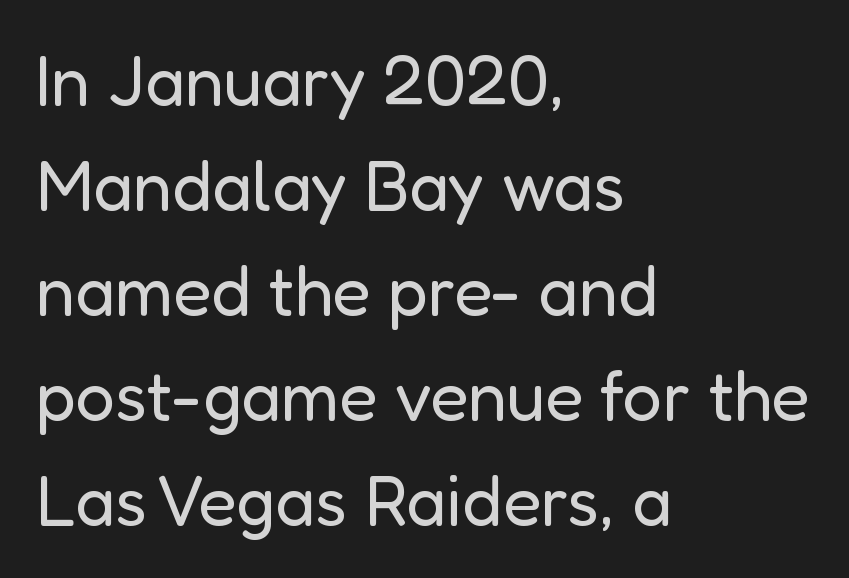
The image shows 70 px regular-weight sans-serif type, upright; set left-aligned, normal line spacing (1.5x), normal letter spacing, not underlined; low stroke contrast and a medium x-height.
